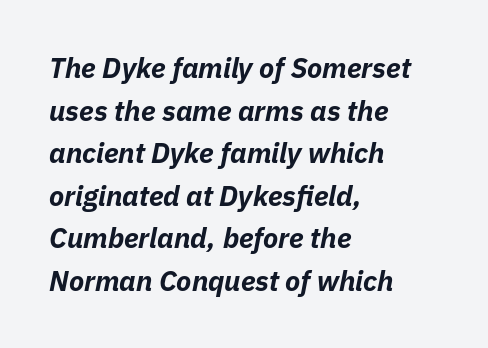
As a designer I'd log this as weight 700, bold. Summary of vertical rhythm: regular, with standard interline spacing. Words float on clear page, feet unadorned. This rendering uses left alignment, leaving the right contour irregular.
